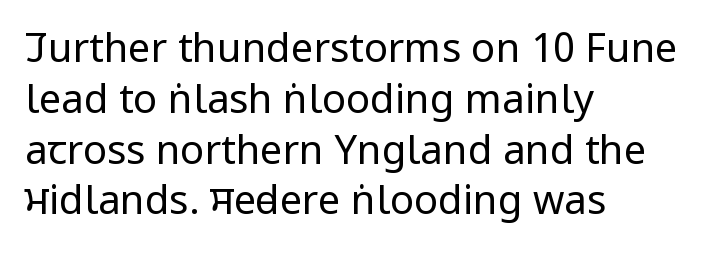
Q: Is the text bold? A: No.
Q: Is the text italic (slanted)? A: No, it is upright.
Q: Is the typeface a serif or a sans-serif typeface? A: Sans-serif.
Q: Is the text underlined? A: No.
Q: How is the paragraph aligned? A: Left-aligned.
Q: Is the spacing between letters normal or unusually wide? A: Normal.
Q: Is the spacing between lines tight, normal or loose? A: Normal.
Q: Width (condensed, normal, or wide)? A: Condensed.
Q: Stroke contrast? A: Low.
Q: x-height? A: Large.
Q: Monospaced? A: No.
